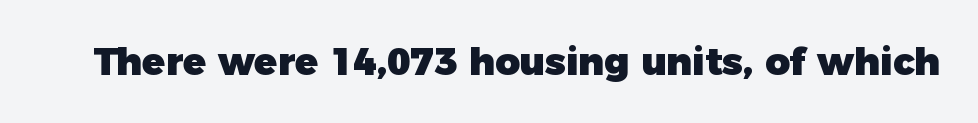
{"serif": "no", "italic": "no", "bold": "yes", "weight": "heavy", "width": "normal", "stroke_contrast": "low", "x_height": "medium", "monospaced": "no", "underline": "no", "letter_spacing": "normal", "letter_spacing_em": 0.0, "glyph_px": 38}
